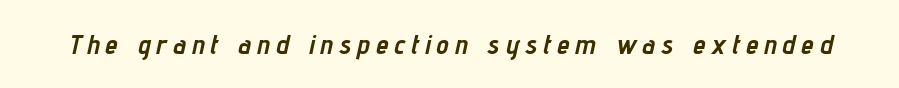
{"italic": "yes", "lean": "right", "slant_degrees": 12, "bold": "yes", "weight": "semibold", "width": "condensed", "stroke_contrast": "low", "x_height": "medium", "monospaced": "no", "underline": "no", "letter_spacing": "wide", "letter_spacing_em": 0.22, "glyph_px": 28}
